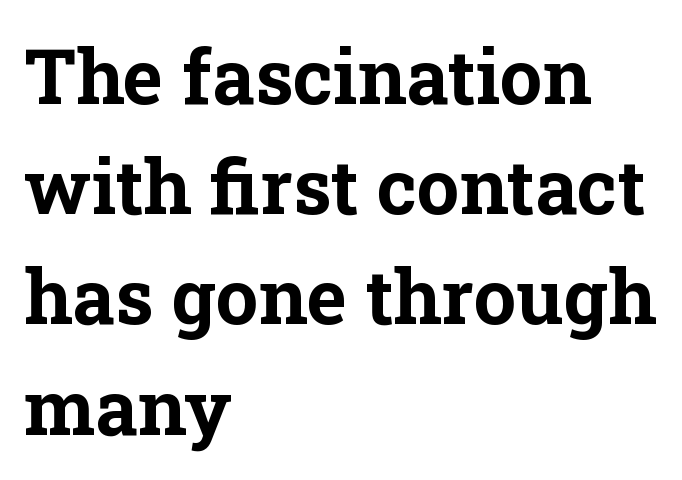
{"serif": "yes", "italic": "no", "bold": "yes", "weight": "bold", "width": "normal", "stroke_contrast": "low", "x_height": "medium", "monospaced": "no", "underline": "no", "align": "left", "line_spacing": "normal", "line_spacing_ratio": 1.45, "letter_spacing": "normal", "letter_spacing_em": 0.0, "glyph_px": 76}
